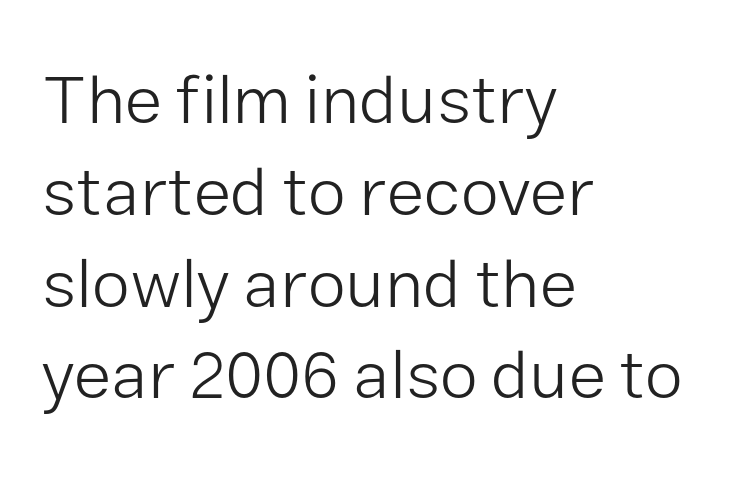
Standard letterfit; no display-style spreading of the glyphs. Weight: regular or lighter. Posture: vertical. Note the varied advance widths — an 'i' is clearly narrower than an 'm'. The glyphs are unaccompanied by any horizontal stroke below them. What kind of face is this? One without serifs — a sans.
